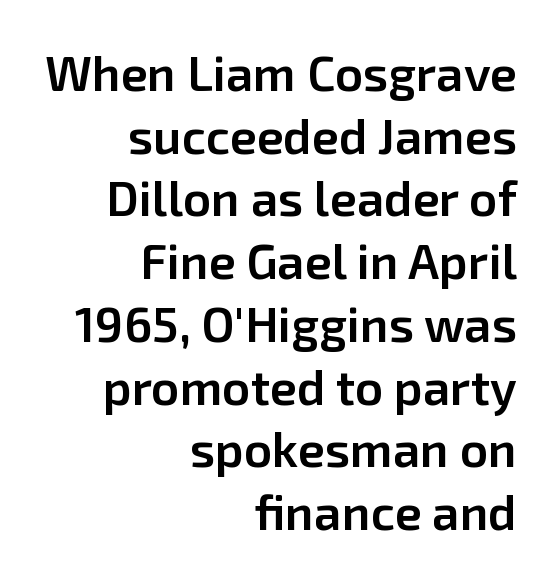
Letters rest on an invisible, unmarked baseline. The lines are quadded right. Tall strokes in this sample are plumb rather than angled. A typesetter would call this proportional, since set widths differ per character. Line spacing here is normal. Inter-character spacing is left at the font's built-in metrics.
